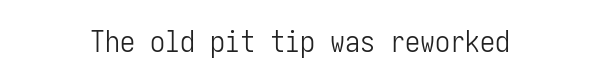
{"serif": "no", "italic": "no", "bold": "no", "weight": "light", "width": "condensed", "stroke_contrast": "low", "x_height": "medium", "underline": "no", "letter_spacing": "normal", "letter_spacing_em": 0.0, "glyph_px": 30}
